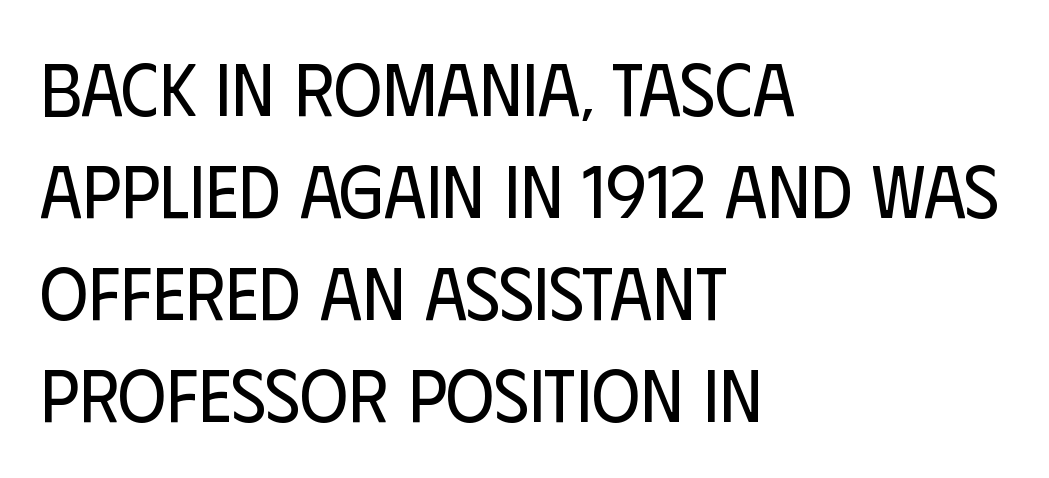
The image shows 74 px regular-weight, condensed sans-serif type, upright; set left-aligned, normal line spacing (1.38x), normal letter spacing, not underlined; low stroke contrast and a large x-height.
